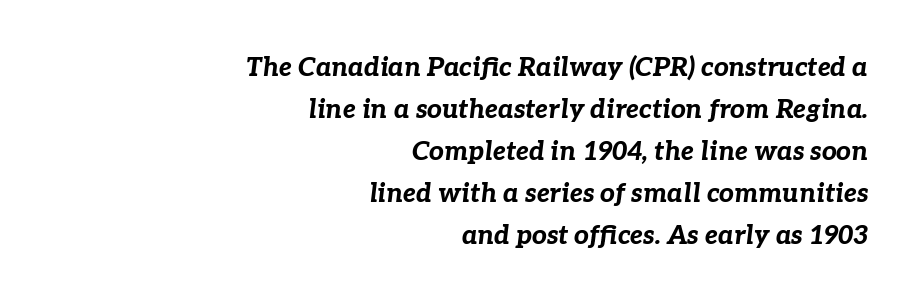
The image shows 26 px bold type, italic (leaning right); set right-aligned, normal line spacing (1.62x), normal letter spacing, not underlined.
